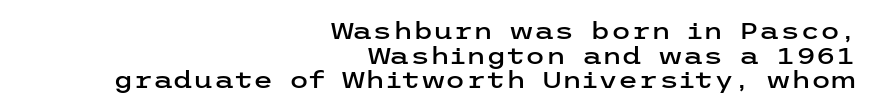
Leading is clearly below the norm, producing a dense column. These lines were composed using upright roman letters. The type is set solid horizontally, with unmodified tracking. Bare-footed words on every line.
